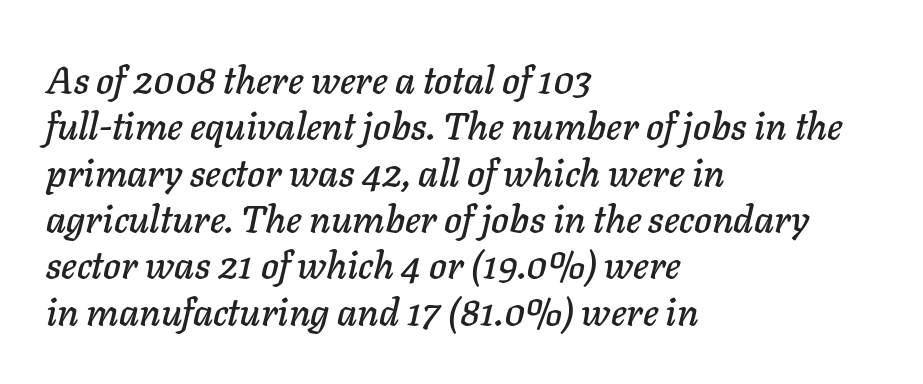
Q: Is the text italic (slanted)? A: Yes, it leans right by about 11 degrees.
Q: Is the text underlined? A: No.
Q: How is the paragraph aligned? A: Left-aligned.
Q: Is the spacing between letters normal or unusually wide? A: Normal.
Q: Width (condensed, normal, or wide)? A: Normal.
Q: Stroke contrast? A: Low.
Q: x-height? A: Medium.
Q: Monospaced? A: No.
